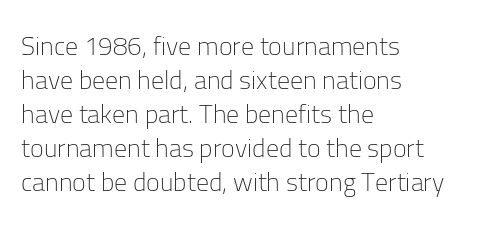
Q: Is the text bold? A: No.
Q: Is the text italic (slanted)? A: No, it is upright.
Q: Is the text underlined? A: No.
Q: How is the paragraph aligned? A: Left-aligned.
Q: Is the spacing between letters normal or unusually wide? A: Normal.
Q: Is the spacing between lines tight, normal or loose? A: Normal.
